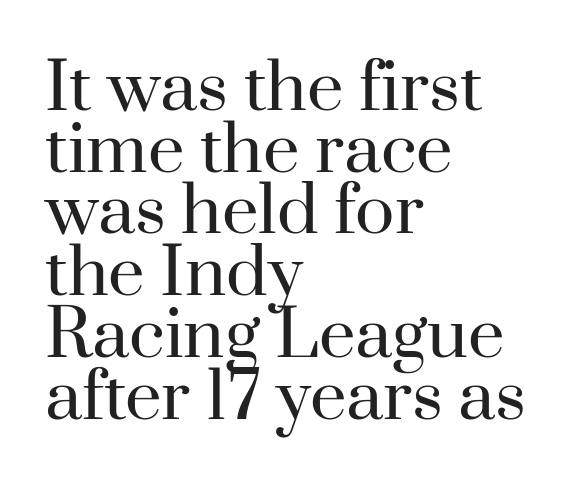
The specimen omits any rule beneath the text block's lines. Baseline-to-baseline distance is barely more than the letter height. The passage shown is typed in a proportional face where columns would drift. Students, note that the glyphs here touch the page at normal intervals. On a weight scale, this lands at 450 or below.
